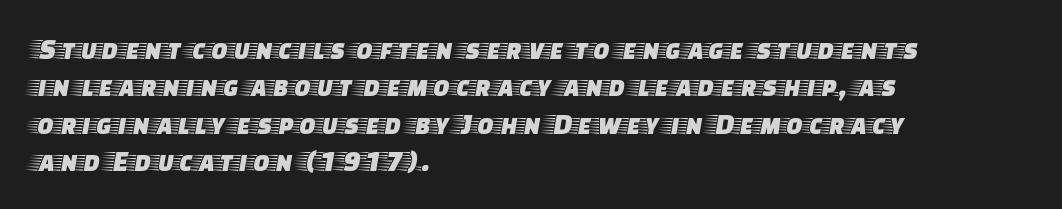
Descenders hang freely into open space. The horizontal fit of the characters is conventional and even. The letters carry serifs — small finishing strokes at the ends of their stems.
